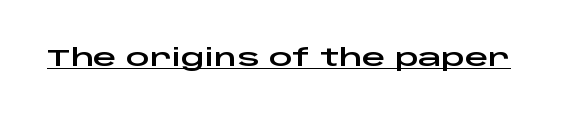
You can see a thin bar hugging the bottom of the glyphs. This rendering leaves character spacing at its baseline value. Style check: upright.
